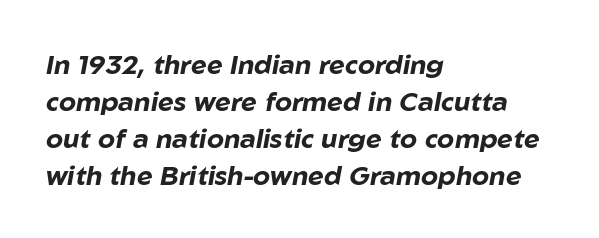
The image shows 27 px bold type, italic (leaning right); set left-aligned, normal line spacing (1.37x), normal letter spacing, not underlined.
